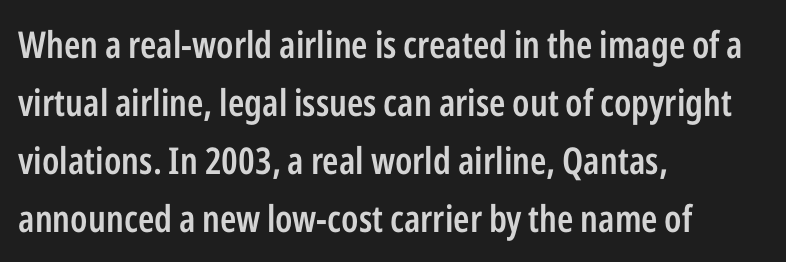
The image shows 37 px semibold, condensed sans-serif type, upright; set left-aligned, normal line spacing (1.57x), normal letter spacing, not underlined; low stroke contrast and a medium x-height.
